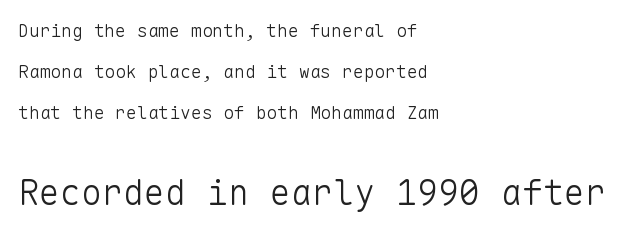
Q: Is the text bold? A: No.
Q: Is the text italic (slanted)? A: No, it is upright.
Q: Is the typeface a serif or a sans-serif typeface? A: Sans-serif.
Q: Is the text underlined? A: No.
Q: How is the paragraph aligned? A: Left-aligned.
Q: Is the spacing between letters normal or unusually wide? A: Normal.
Q: Is the spacing between lines tight, normal or loose? A: Loose.
Q: Which block of text is set in a larger size, the first (top) or the second (bottom)? A: The second (bottom) one.
Q: Width (condensed, normal, or wide)? A: Normal.
Q: Stroke contrast? A: Low.
Q: x-height? A: Medium.
Q: Monospaced? A: Yes.
